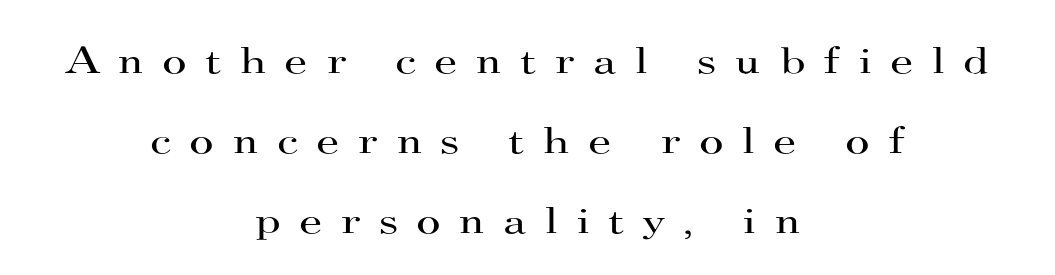
Words float on clear page, feet unadorned. This sample uses a serif face. Is there much room between lines? Yes — plenty of vertical air separates them. This sample has the flowing, uneven cadence of proportional lettering. The passage shown has open, widely tracked lettering throughout.
